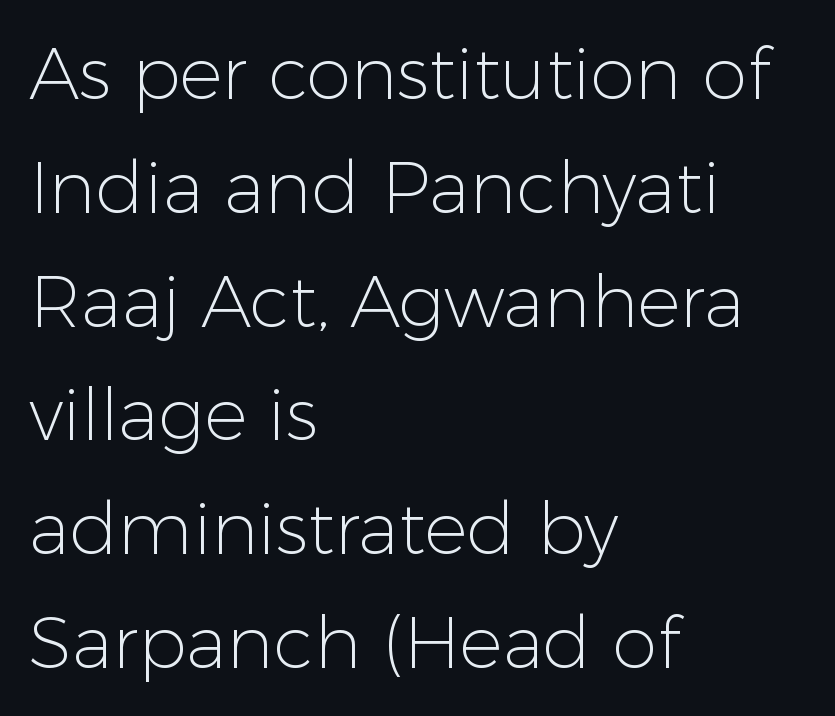
Q: Is the text bold? A: No.
Q: Is the text italic (slanted)? A: No, it is upright.
Q: Is the typeface a serif or a sans-serif typeface? A: Sans-serif.
Q: Is the text underlined? A: No.
Q: How is the paragraph aligned? A: Left-aligned.
Q: Is the spacing between letters normal or unusually wide? A: Normal.
Q: Is the spacing between lines tight, normal or loose? A: Normal.
Q: Width (condensed, normal, or wide)? A: Normal.
Q: Stroke contrast? A: Low.
Q: x-height? A: Medium.
Q: Monospaced? A: No.
